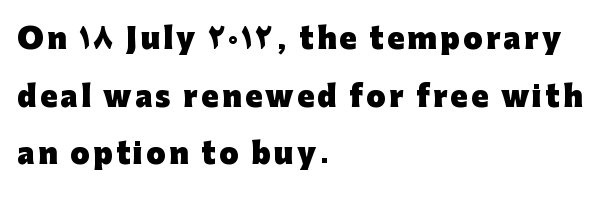
A clean baseline with only descenders dipping below it. Are there feet on the stems? There aren't — it's a sans. Typographic density is high because the face is bold. The letters stand upright; this is a roman face. Successive baselines arrive slowly, with a big drop between each.
